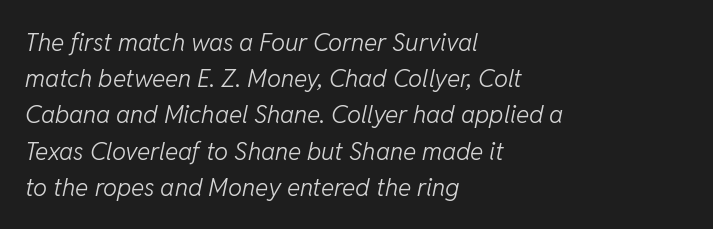
The image shows 25 px text type, italic (leaning right); set left-aligned, normal line spacing (1.45x), normal letter spacing, not underlined.
